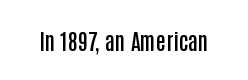
The image shows 22 px text type, upright; set normal letter spacing, not underlined.
